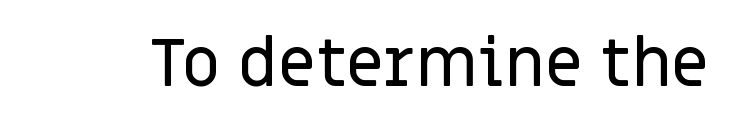
Q: Is the text italic (slanted)? A: No, it is upright.
Q: Is the typeface a serif or a sans-serif typeface? A: Sans-serif.
Q: Is the text underlined? A: No.
Q: Is the spacing between letters normal or unusually wide? A: Normal.
Q: Width (condensed, normal, or wide)? A: Normal.
Q: Stroke contrast? A: Low.
Q: x-height? A: Large.
Q: Monospaced? A: No.
